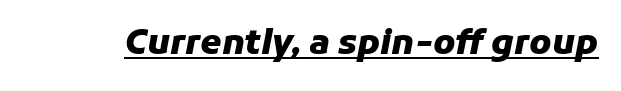
{"italic": "yes", "lean": "right", "slant_degrees": 11, "bold": "yes", "weight": "heavy", "width": "normal", "stroke_contrast": "low", "x_height": "medium", "monospaced": "no", "underline": "yes", "letter_spacing": "normal", "letter_spacing_em": 0.0, "glyph_px": 34}
